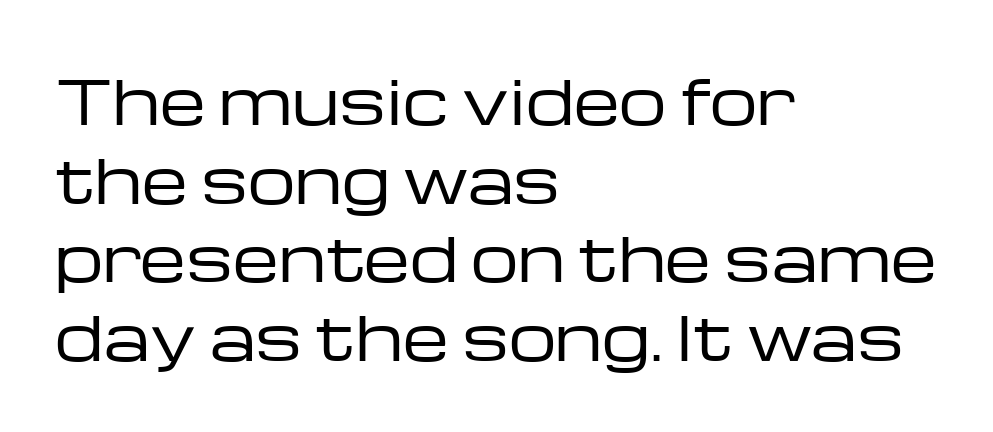
{"serif": "no", "italic": "no", "bold": "no", "weight": "regular", "width": "wide", "stroke_contrast": "low", "x_height": "medium", "monospaced": "no", "underline": "no", "align": "left", "line_spacing": "normal", "line_spacing_ratio": 1.31, "letter_spacing": "normal", "letter_spacing_em": 0.0, "glyph_px": 60}
